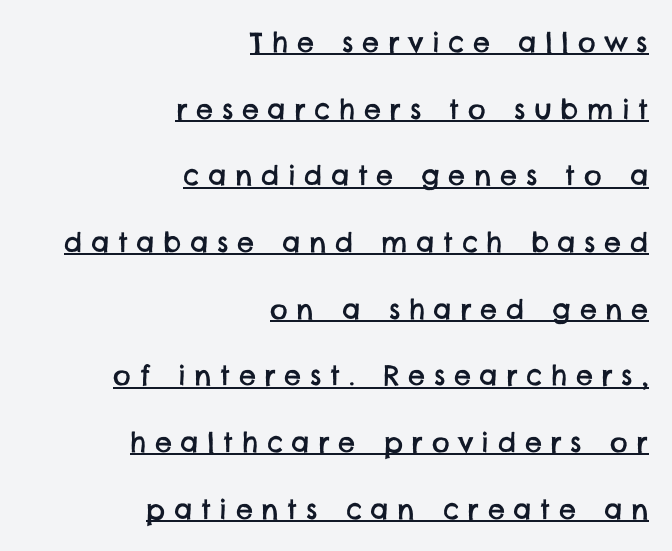
Q: Is the text underlined? A: Yes.
Q: How is the paragraph aligned? A: Right-aligned.
Q: Is the spacing between letters normal or unusually wide? A: Unusually wide.
Q: Is the spacing between lines tight, normal or loose? A: Loose.
